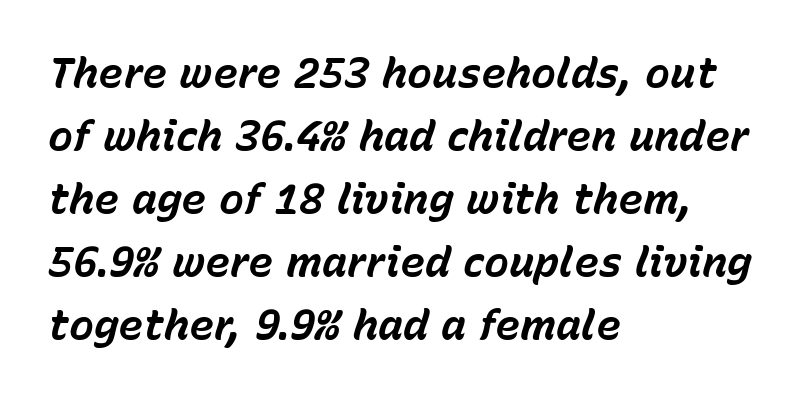
Descenders hang freely into open space. These lines sit exactly where default settings would place them. Yep, that's italic — everything's leaning. The font is running at its bold setting. What stands out about the letter spacing? Nothing — it is the standard amount.
